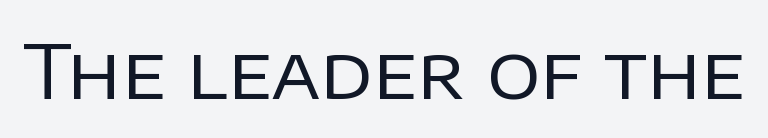
Clear beneath every line of the passage. Letter spacing: default. Italic: no, the glyphs are upright roman. A typesetter would label this face a sans. Do the characters align in a grid? No, the font is proportional. Counters stay open thanks to moderate or lighter strokes.
